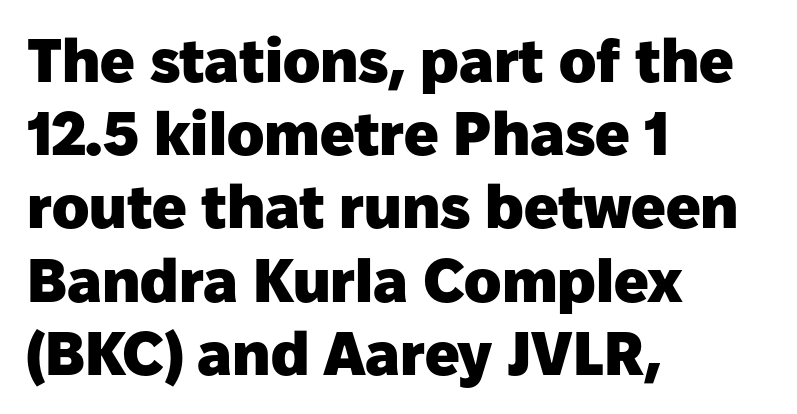
Q: Is the text bold? A: Yes.
Q: Is the text italic (slanted)? A: No, it is upright.
Q: Is the typeface a serif or a sans-serif typeface? A: Sans-serif.
Q: Is the text underlined? A: No.
Q: How is the paragraph aligned? A: Left-aligned.
Q: Is the spacing between letters normal or unusually wide? A: Normal.
Q: Width (condensed, normal, or wide)? A: Normal.
Q: Stroke contrast? A: Low.
Q: x-height? A: Medium.
Q: Monospaced? A: No.
